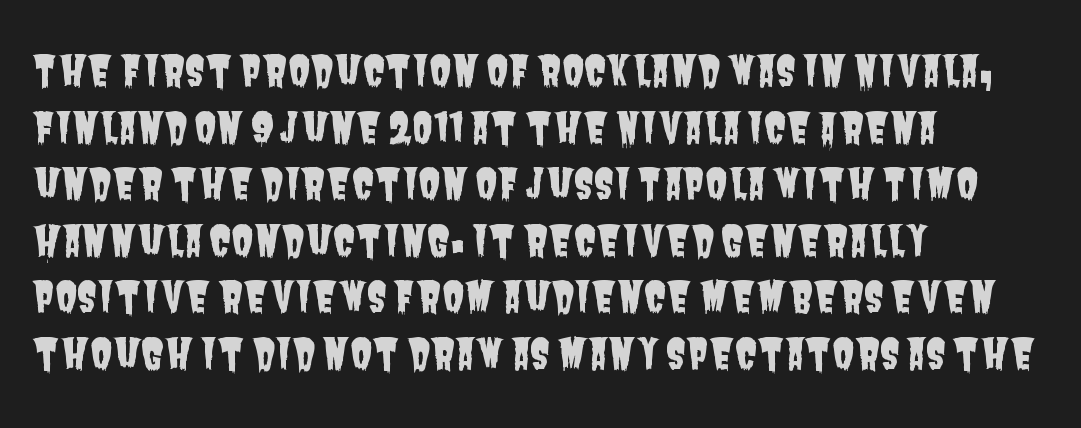
{"serif": "no", "width": "condensed", "stroke_contrast": "low", "x_height": "large", "monospaced": "no", "underline": "no", "align": "left", "line_spacing": "normal", "line_spacing_ratio": 1.38, "letter_spacing": "normal", "letter_spacing_em": 0.0, "glyph_px": 41}
